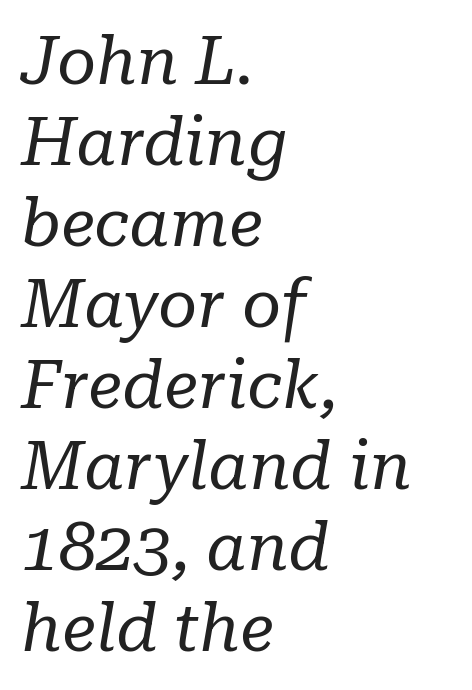
The image shows 67 px regular-weight serif type, italic (leaning right); set left-aligned, line spacing 1.21x, normal letter spacing, not underlined; low stroke contrast and a medium x-height.
